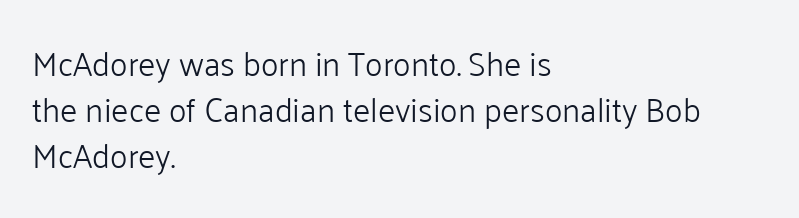
{"serif": "no", "italic": "no", "bold": "no", "weight": "light", "width": "normal", "stroke_contrast": "low", "x_height": "medium", "monospaced": "no", "underline": "no", "align": "left", "line_spacing": "normal", "line_spacing_ratio": 1.4, "letter_spacing": "normal", "letter_spacing_em": 0.0, "glyph_px": 33}
